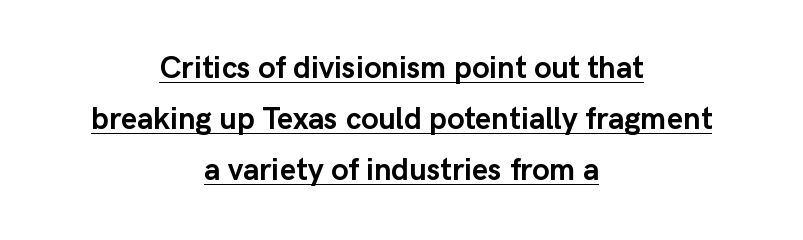
{"serif": "no", "italic": "no", "bold": "yes", "weight": "semibold", "width": "normal", "stroke_contrast": "low", "x_height": "medium", "monospaced": "no", "underline": "yes", "align": "center", "line_spacing": "normal", "line_spacing_ratio": 1.64, "letter_spacing": "normal", "letter_spacing_em": 0.0, "glyph_px": 31}
